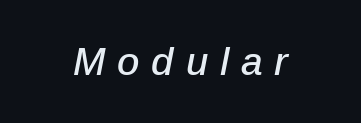
Q: Is the text italic (slanted)? A: Yes, it leans right by about 12 degrees.
Q: Is the text underlined? A: No.
Q: Is the spacing between letters normal or unusually wide? A: Unusually wide.
Q: Width (condensed, normal, or wide)? A: Normal.
Q: Stroke contrast? A: Low.
Q: x-height? A: Medium.
Q: Monospaced? A: No.
